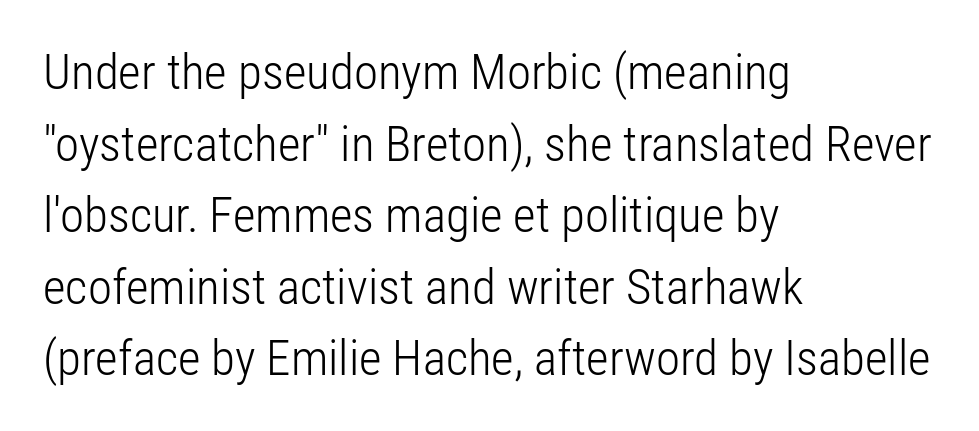
{"serif": "no", "italic": "no", "bold": "no", "weight": "light", "width": "condensed", "stroke_contrast": "low", "x_height": "medium", "monospaced": "no", "underline": "no", "align": "left", "line_spacing": "normal", "line_spacing_ratio": 1.46, "letter_spacing": "normal", "letter_spacing_em": 0.0, "glyph_px": 49}
